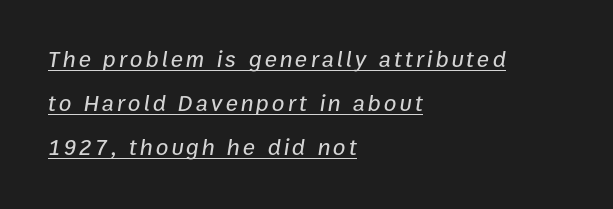
The image shows 23 px text type, italic (leaning right); set left-aligned, loose line spacing (1.92x), underlined.
